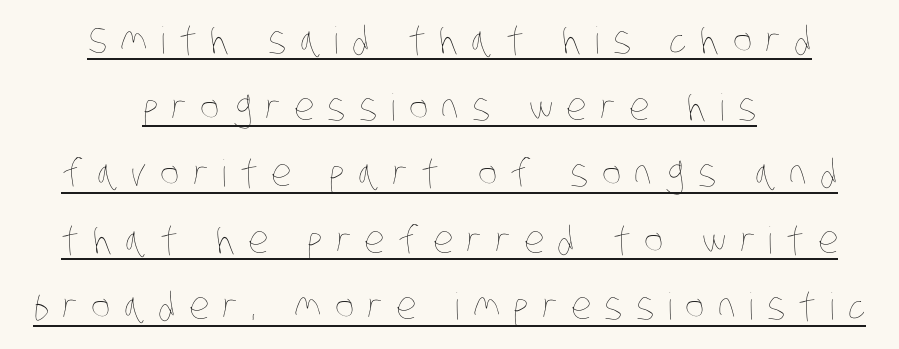
Q: Is the text bold? A: No.
Q: Is the text underlined? A: Yes.
Q: How is the paragraph aligned? A: Centered.
Q: Is the spacing between letters normal or unusually wide? A: Unusually wide.
Q: Width (condensed, normal, or wide)? A: Condensed.
Q: Stroke contrast? A: Low.
Q: x-height? A: Large.
Q: Monospaced? A: No.
